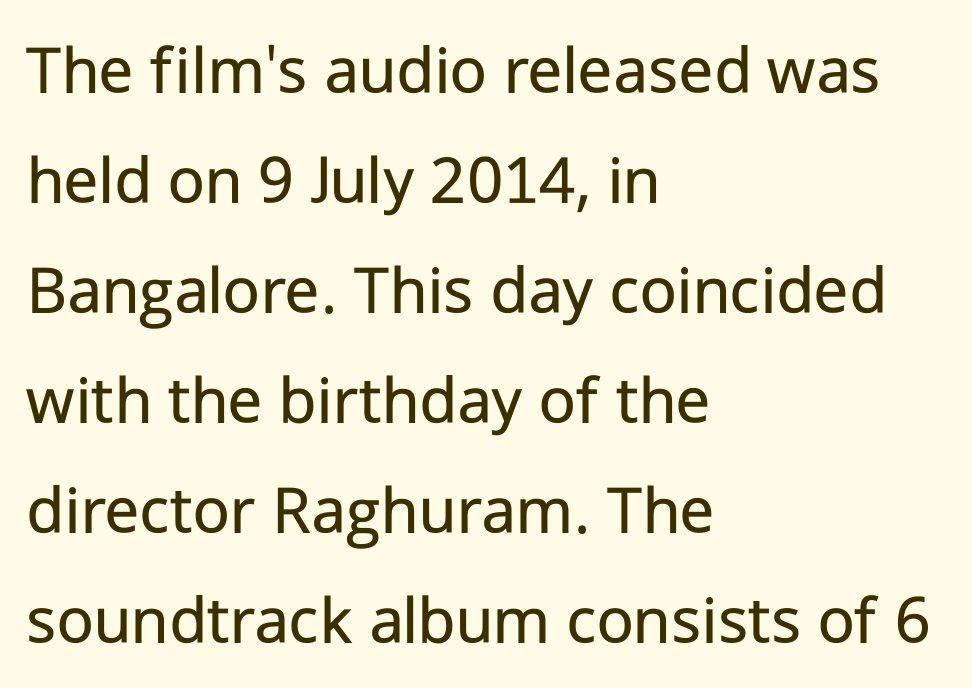
{"serif": "no", "italic": "no", "bold": "no", "weight": "regular", "width": "normal", "stroke_contrast": "low", "x_height": "medium", "monospaced": "no", "underline": "no", "align": "left", "line_spacing": "normal", "line_spacing_ratio": 1.55, "letter_spacing": "normal", "letter_spacing_em": 0.0, "glyph_px": 71}
